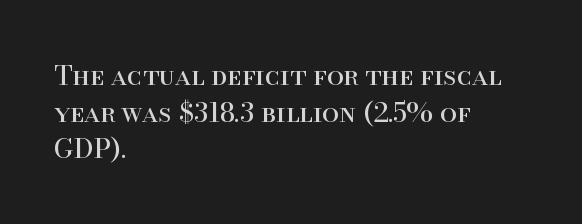
The image shows 27 px text type, upright; set left-aligned, normal line spacing (1.36x), normal letter spacing, not underlined.
